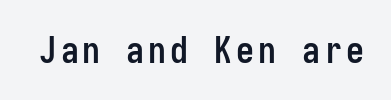
In terms of weight, the rendering is a true, heavy bold. The string is rendered with underlining switched off. This is roman type, the default non-slanted kind. Regarding serifs, this sample does without them.
